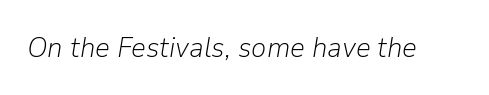
Stems here are at most as thick as an everyday book face. Is this a fixed-width face? No — the glyphs have proportional, varying widths. In terms of letterspacing, this is plain default setting. The gap between lines stays unmarked.
